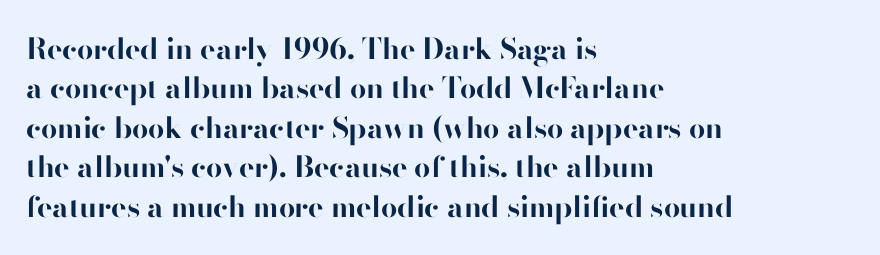
Q: Is the text bold? A: Yes.
Q: Is the text italic (slanted)? A: No, it is upright.
Q: Is the typeface a serif or a sans-serif typeface? A: Sans-serif.
Q: Is the text underlined? A: No.
Q: How is the paragraph aligned? A: Left-aligned.
Q: Is the spacing between letters normal or unusually wide? A: Normal.
Q: Is the spacing between lines tight, normal or loose? A: Normal.
Q: Width (condensed, normal, or wide)? A: Normal.
Q: Stroke contrast? A: High.
Q: x-height? A: Small.
Q: Monospaced? A: No.
